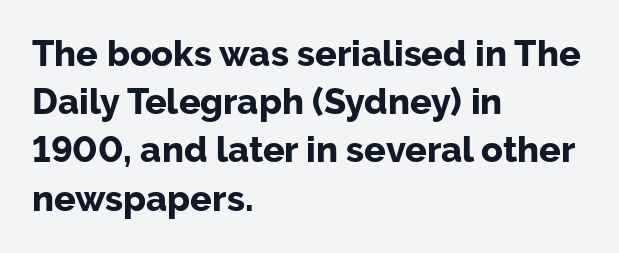
Are there feet on the stems? There aren't — it's a sans. Bold? Absolutely — the strokes are thick and heavy. In CSS terms this would be text-align: left. Quick note: interline space is typical.
